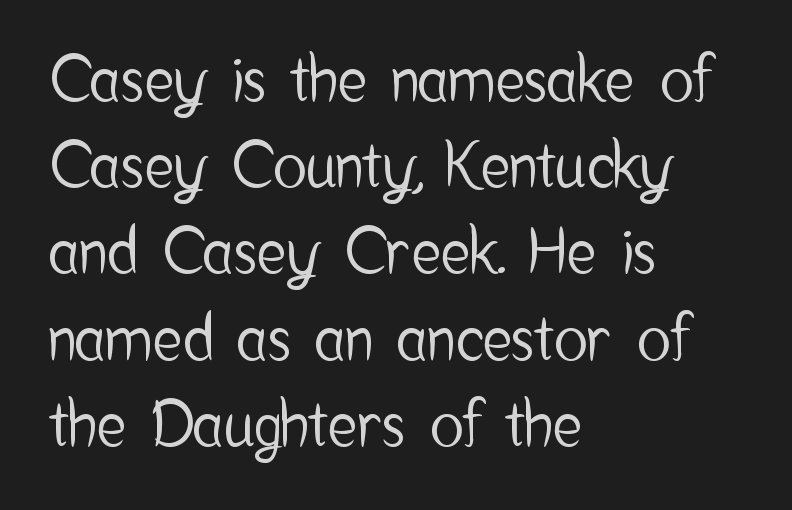
Varying glyph widths throughout — classic text-font behaviour. One glance says typical: line gaps are just what's usual. Decoration check: the copy has no underline. Standard letterfit; no display-style spreading of the glyphs. This is the regular roman posture of the typeface.
